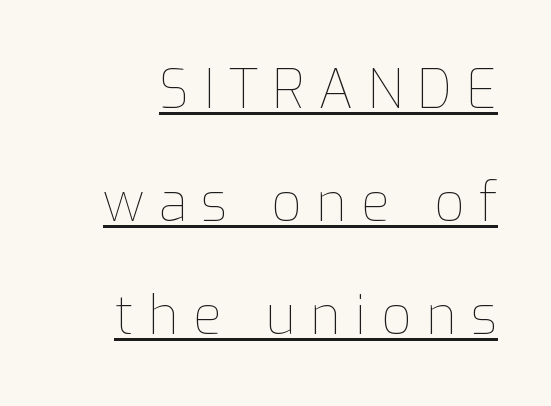
{"italic": "no", "bold": "no", "weight": "thin", "width": "normal", "stroke_contrast": "low", "x_height": "medium", "monospaced": "no", "underline": "yes", "line_spacing": "loose", "line_spacing_ratio": 2.13, "letter_spacing": "wide", "letter_spacing_em": 0.27, "glyph_px": 53}
